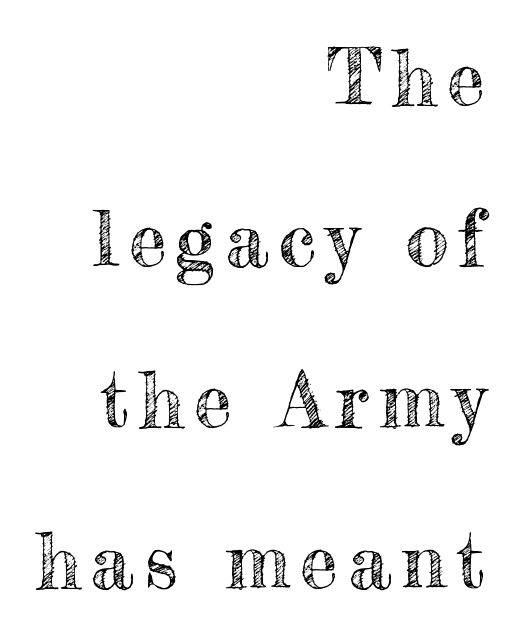
Q: Is the text italic (slanted)? A: No, it is upright.
Q: Is the text underlined? A: No.
Q: How is the paragraph aligned? A: Right-aligned.
Q: Is the spacing between lines tight, normal or loose? A: Loose.
Q: Width (condensed, normal, or wide)? A: Normal.
Q: x-height? A: Small.
Q: Monospaced? A: No.
